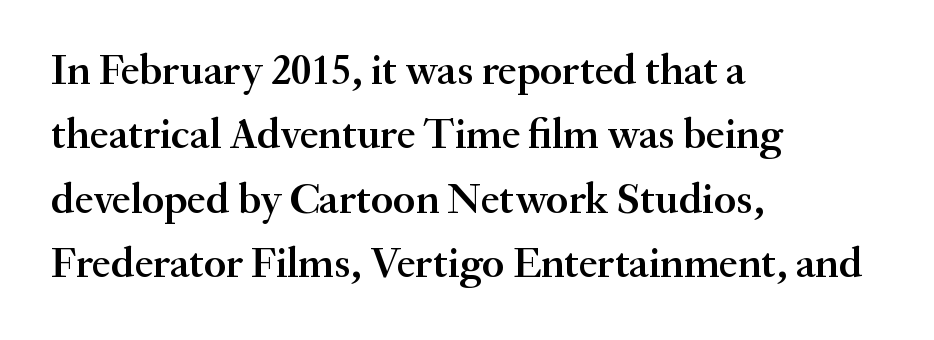
The image shows 43 px semibold serif type, upright; set left-aligned, normal line spacing (1.5x), normal letter spacing, not underlined; medium stroke contrast and a small x-height.
